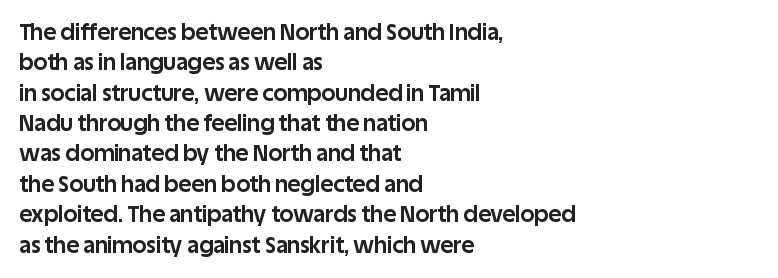
Q: Is the text bold? A: Yes.
Q: Is the text italic (slanted)? A: No, it is upright.
Q: Is the text underlined? A: No.
Q: How is the paragraph aligned? A: Left-aligned.
Q: Is the spacing between letters normal or unusually wide? A: Normal.
Q: Is the spacing between lines tight, normal or loose? A: Normal.
